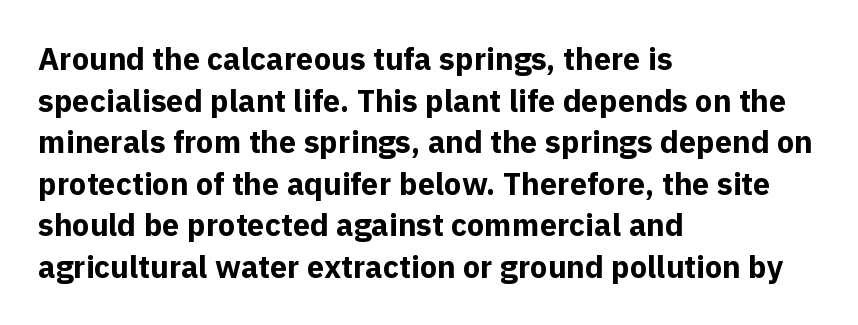
The specimen omits any rule beneath the text block's lines. Is there much room between lines? A standard amount, neither cramped nor airy. No feet cap the strokes, marking this as sans-serif type. Vertical strokes here are truly vertical.
